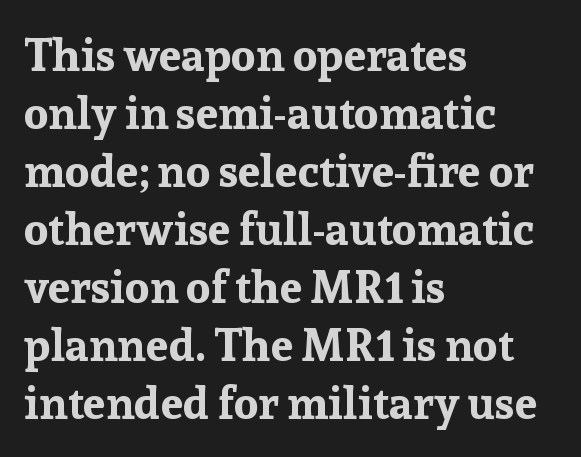
What kind of face is this? One with serifs. Posture: vertical. In terms of letterspacing, this is plain default setting. One-word summary of the alignment: left. Each letter keeps its own natural width here, so spacing adapts to shape. This sample keeps an unexceptional amount of space between lines.
